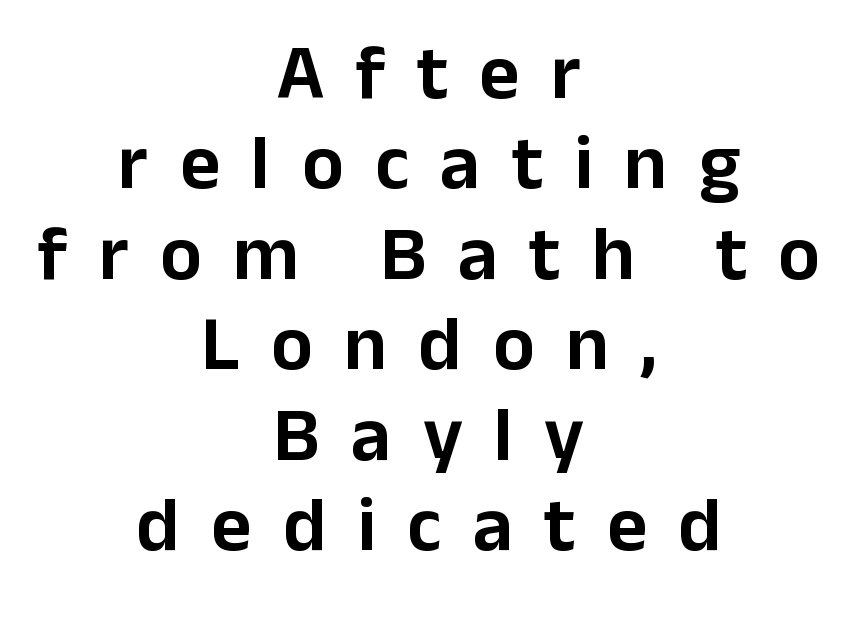
The image shows 78 px sans-serif type, upright; set centered, line spacing 1.16x, unusually wide letter spacing (+0.4 em), not underlined; low stroke contrast and a medium x-height.
